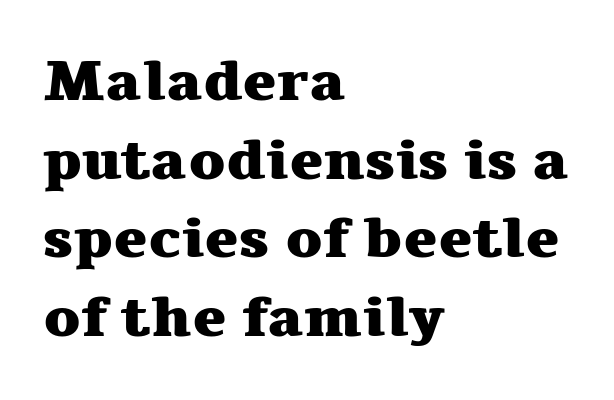
{"serif": "yes", "italic": "no", "bold": "yes", "weight": "heavy", "width": "wide", "stroke_contrast": "medium", "x_height": "medium", "monospaced": "no", "underline": "no", "align": "left", "line_spacing": "normal", "line_spacing_ratio": 1.38, "letter_spacing": "normal", "letter_spacing_em": 0.0, "glyph_px": 57}
